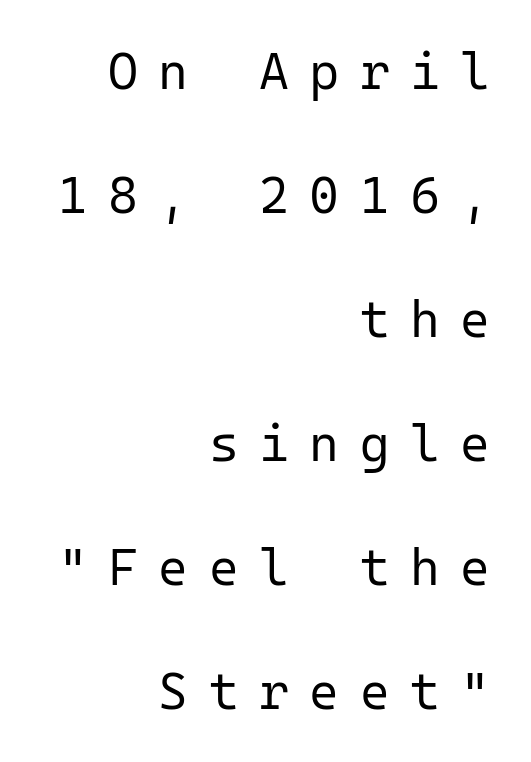
Here the designer chose a console-style face with uniform glyph widths. Font category for this specimen: sans-serif. The font sits on the lighter half of the weight spectrum, regular included. Check the space under the baseline: it is left empty. The letterforms stand isolated, each surrounded by extra space.
